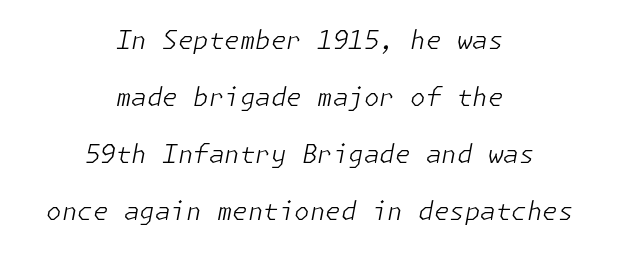
{"italic": "yes", "lean": "right", "slant_degrees": 11, "bold": "no", "underline": "no", "align": "center", "line_spacing": "loose", "line_spacing_ratio": 2.28, "letter_spacing": "normal", "letter_spacing_em": 0.0, "glyph_px": 25}
